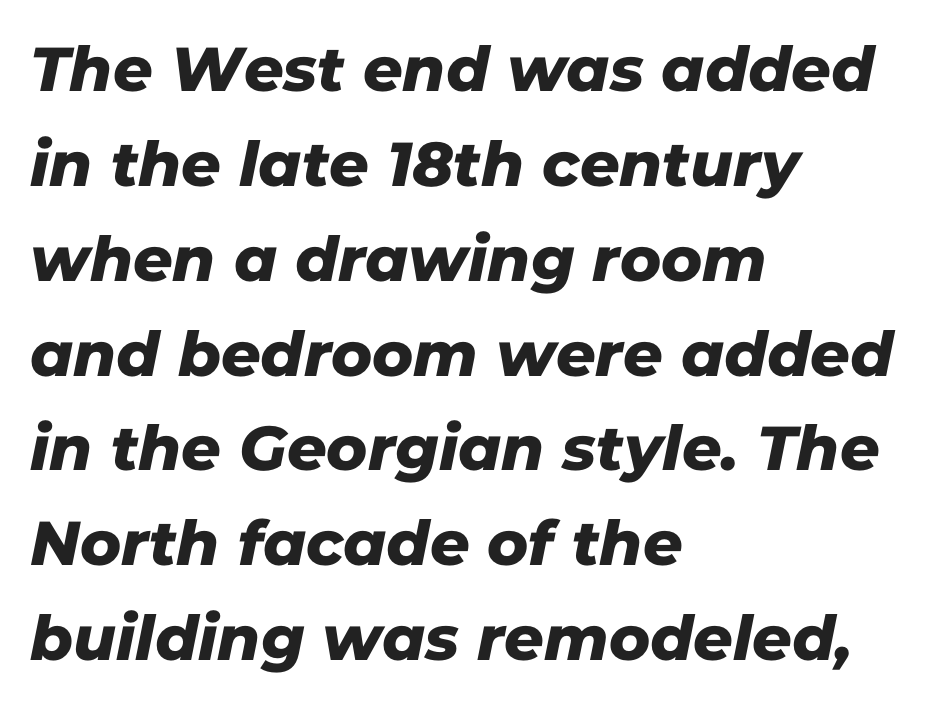
{"serif": "no", "width": "normal", "stroke_contrast": "low", "x_height": "medium", "monospaced": "no", "underline": "no", "align": "left", "line_spacing": "normal", "line_spacing_ratio": 1.53, "letter_spacing": "normal", "letter_spacing_em": 0.0, "glyph_px": 62}
